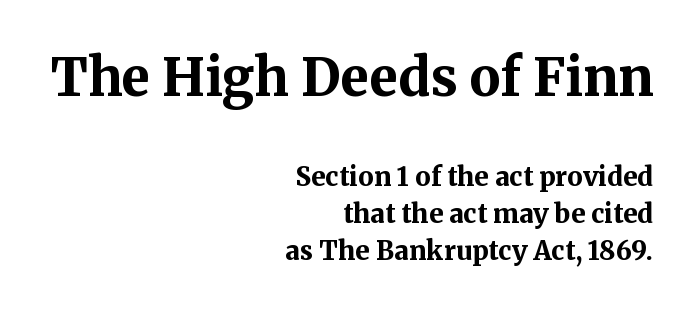
These lines are rendered in a variable-pitch font. Every character sits straight up, as roman type does. In this sample the first text group is rendered at the bigger scale. The glyphs are unaccompanied by any horizontal stroke below them. This sample keeps an unexceptional amount of space between lines.
